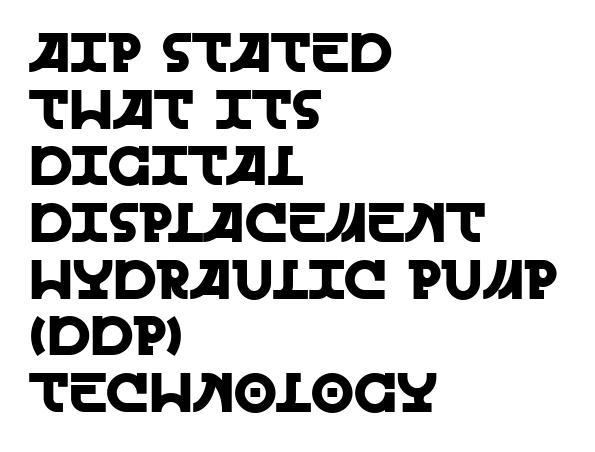
{"serif": "no", "italic": "no", "width": "normal", "x_height": "large", "monospaced": "no", "underline": "no", "align": "left", "line_spacing": "tight", "line_spacing_ratio": 1.03, "letter_spacing": "normal", "letter_spacing_em": 0.0, "glyph_px": 55}
